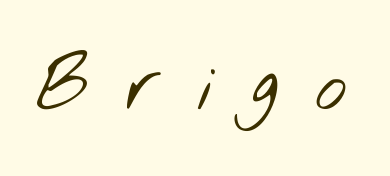
The image shows 77 px light, wide sans-serif type; set unusually wide letter spacing (+0.46 em), not underlined; low stroke contrast and a small x-height.
